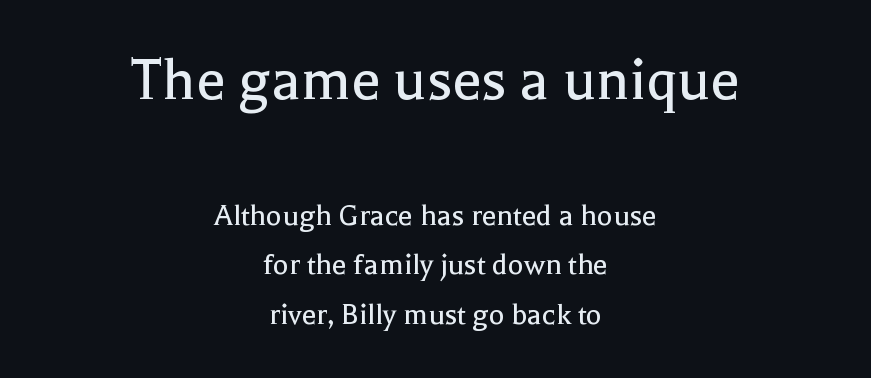
The image shows 66 px regular-weight serif type, upright; set centered, normal line spacing (1.5x), normal letter spacing, not underlined; the first (top) block is 2.0x larger; a medium x-height.
